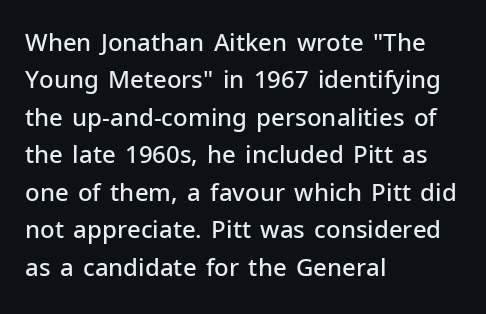
{"italic": "no", "bold": "semi", "underline": "no", "align": "left", "line_spacing": "normal", "line_spacing_ratio": 1.56, "letter_spacing": "normal", "letter_spacing_em": 0.0, "glyph_px": 24}
